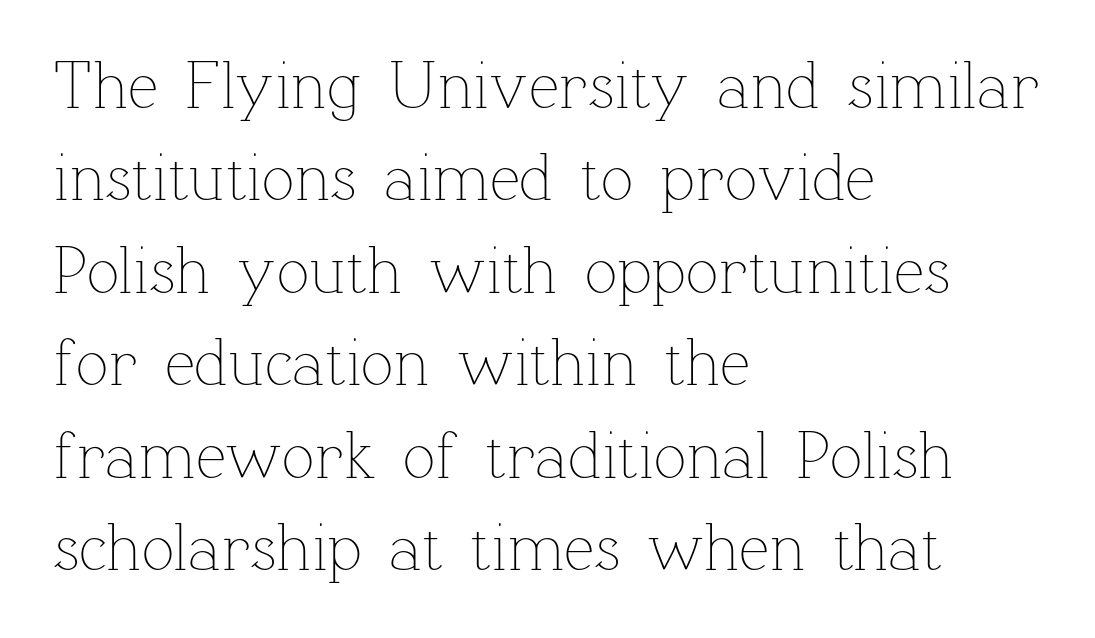
{"italic": "no", "bold": "no", "weight": "thin", "width": "normal", "stroke_contrast": "low", "x_height": "medium", "monospaced": "no", "underline": "no", "align": "left", "line_spacing": "normal", "line_spacing_ratio": 1.36, "letter_spacing": "normal", "letter_spacing_em": 0.0, "glyph_px": 68}
